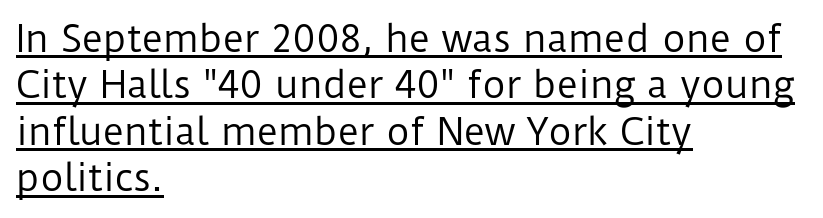
The image shows 36 px regular-weight sans-serif type, upright; set left-aligned, normal line spacing (1.29x), normal letter spacing, underlined; low stroke contrast and a medium x-height.
